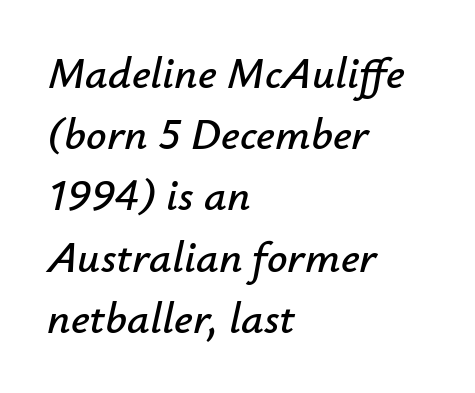
Q: Is the text italic (slanted)? A: Yes, it leans right by about 12 degrees.
Q: Is the text underlined? A: No.
Q: How is the paragraph aligned? A: Left-aligned.
Q: Is the spacing between letters normal or unusually wide? A: Normal.
Q: Is the spacing between lines tight, normal or loose? A: Normal.
Q: Width (condensed, normal, or wide)? A: Normal.
Q: Stroke contrast? A: Low.
Q: x-height? A: Small.
Q: Monospaced? A: No.
